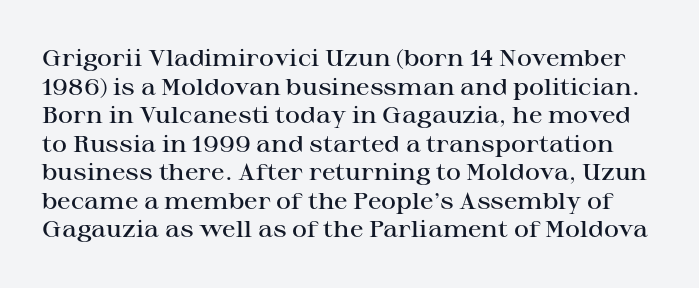
The image shows 23 px text type, upright; set line spacing 1.24x, normal letter spacing, not underlined.
